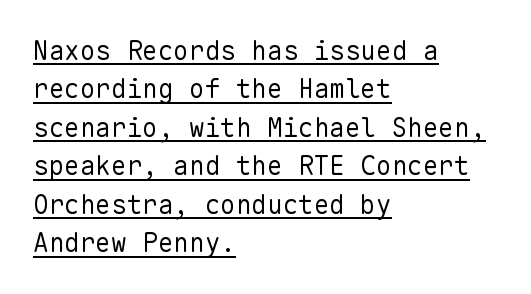
{"italic": "no", "bold": "no", "underline": "yes", "align": "left", "line_spacing": "normal", "line_spacing_ratio": 1.48, "letter_spacing": "normal", "letter_spacing_em": 0.0, "glyph_px": 26}
